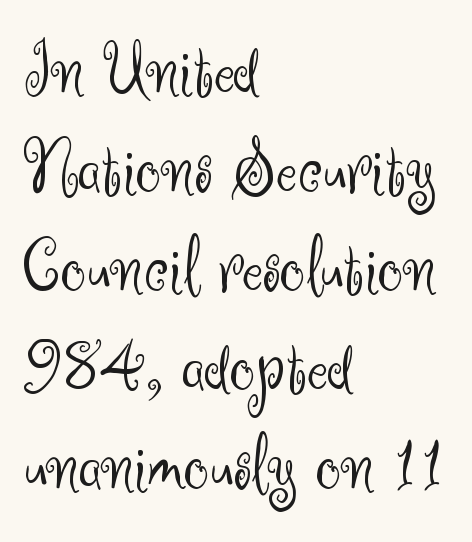
Q: Is the text bold? A: No.
Q: Is the text italic (slanted)? A: No, it is upright.
Q: Is the typeface a serif or a sans-serif typeface? A: Sans-serif.
Q: Is the text underlined? A: No.
Q: How is the paragraph aligned? A: Left-aligned.
Q: Is the spacing between letters normal or unusually wide? A: Normal.
Q: Is the spacing between lines tight, normal or loose? A: Normal.
Q: Width (condensed, normal, or wide)? A: Normal.
Q: Stroke contrast? A: Medium.
Q: x-height? A: Small.
Q: Monospaced? A: No.
